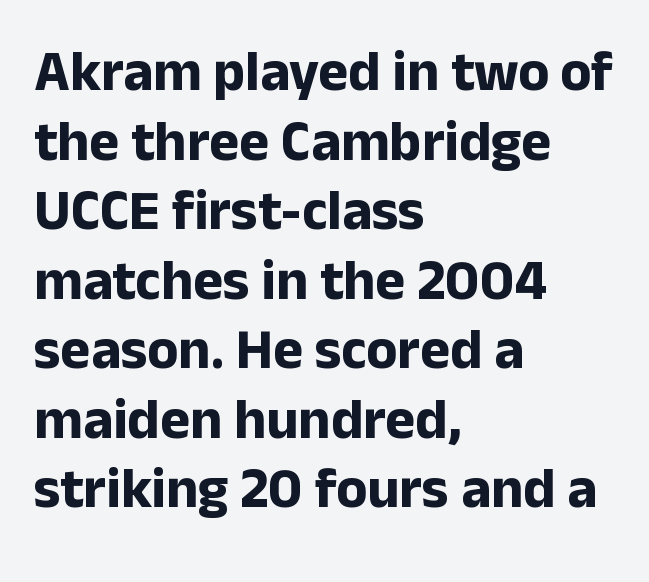
The line texture is even and compact thanks to regular tracking. Note the varied advance widths — an 'i' is clearly narrower than an 'm'. Nope, not italic — everything's standing straight. Words float on clear page, feet unadorned. Typeset ragged right — the left edge is the straight one.
